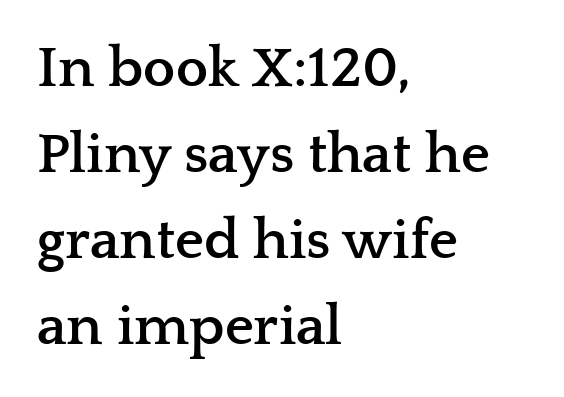
{"serif": "yes", "italic": "no", "bold": "yes", "weight": "semibold", "width": "wide", "stroke_contrast": "low", "x_height": "medium", "monospaced": "no", "underline": "no", "align": "left", "line_spacing": "normal", "line_spacing_ratio": 1.51, "letter_spacing": "normal", "letter_spacing_em": 0.0, "glyph_px": 57}
